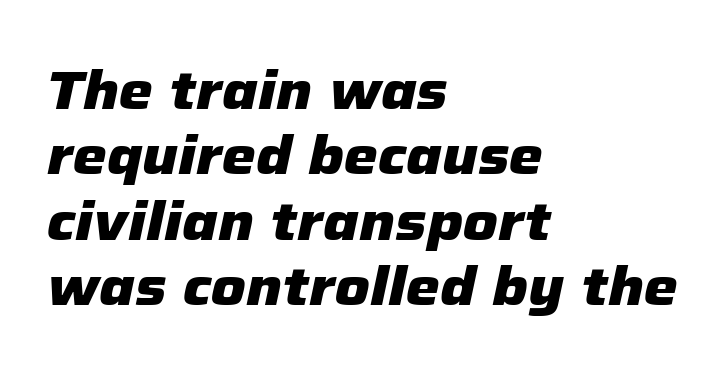
The image shows 54 px heavy type, italic (leaning right); set left-aligned, line spacing 1.21x, normal letter spacing, not underlined; low stroke contrast and a medium x-height.
